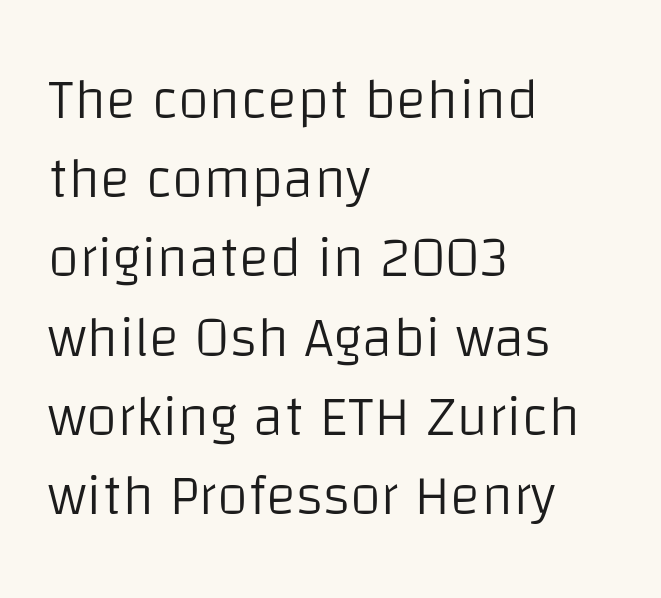
{"serif": "no", "italic": "no", "bold": "no", "weight": "light", "width": "normal", "stroke_contrast": "low", "x_height": "large", "monospaced": "no", "underline": "no", "align": "left", "line_spacing": "normal", "line_spacing_ratio": 1.39, "letter_spacing": "normal", "letter_spacing_em": 0.0, "glyph_px": 57}
